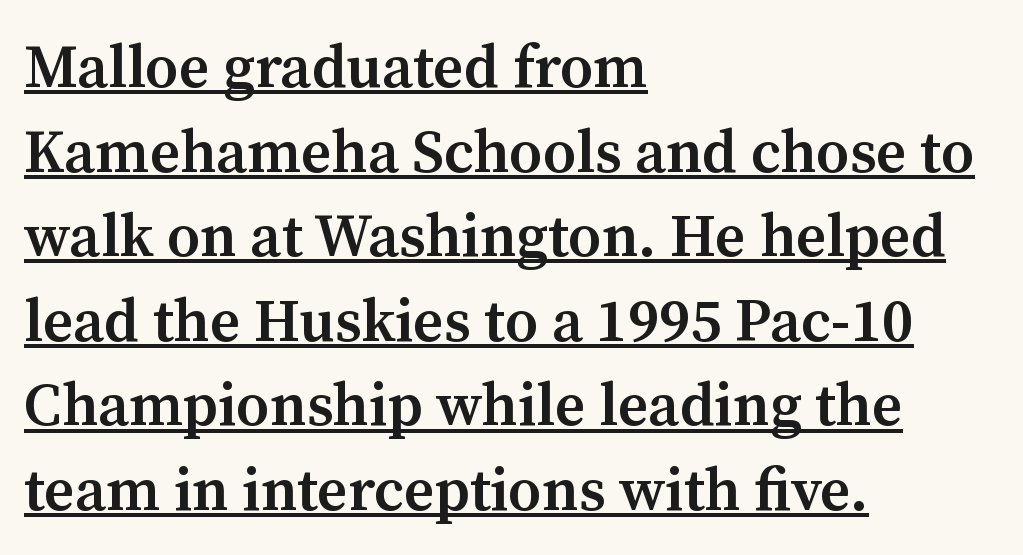
The image shows 60 px semibold serif type, upright; set left-aligned, normal line spacing (1.41x), normal letter spacing, underlined; medium stroke contrast and a medium x-height.
